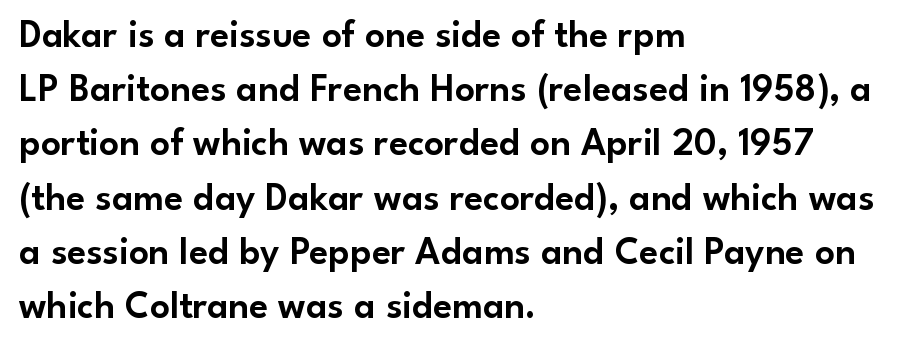
{"serif": "no", "italic": "no", "width": "normal", "stroke_contrast": "low", "x_height": "small", "monospaced": "no", "underline": "no", "align": "left", "line_spacing": "normal", "line_spacing_ratio": 1.39, "letter_spacing": "normal", "letter_spacing_em": 0.0, "glyph_px": 39}
